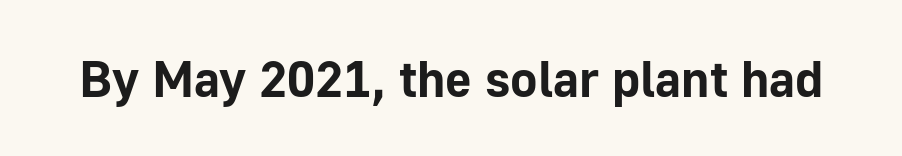
The image shows 51 px bold sans-serif type, upright; set normal letter spacing, not underlined; low stroke contrast and a medium x-height.
